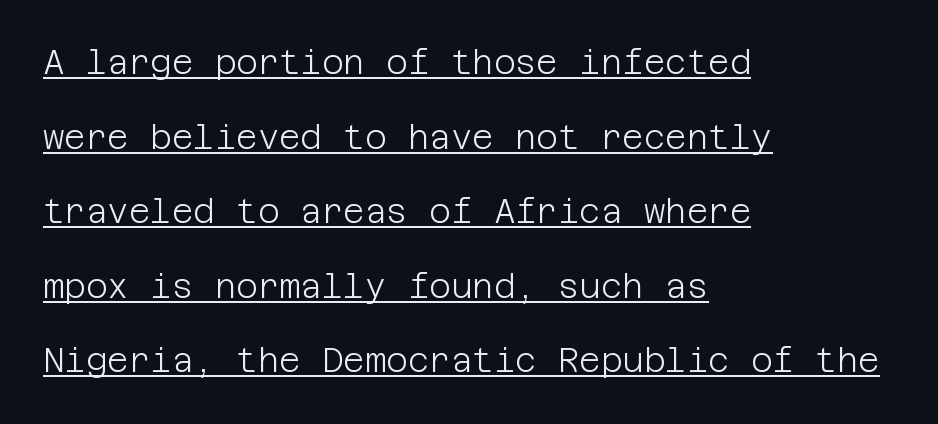
Q: Is the text bold? A: No.
Q: Is the text italic (slanted)? A: No, it is upright.
Q: Is the typeface a serif or a sans-serif typeface? A: Sans-serif.
Q: Is the text underlined? A: Yes.
Q: How is the paragraph aligned? A: Left-aligned.
Q: Is the spacing between letters normal or unusually wide? A: Normal.
Q: Is the spacing between lines tight, normal or loose? A: Loose.
Q: Width (condensed, normal, or wide)? A: Normal.
Q: Stroke contrast? A: Low.
Q: x-height? A: Large.
